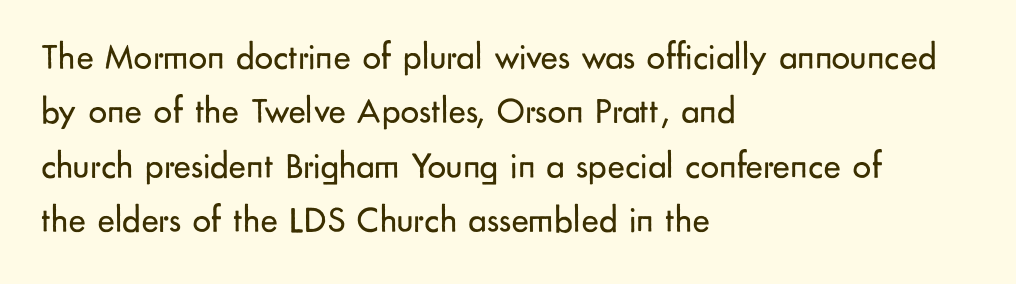
Q: Is the text bold? A: No.
Q: Is the text italic (slanted)? A: No, it is upright.
Q: Is the typeface a serif or a sans-serif typeface? A: Sans-serif.
Q: Is the text underlined? A: No.
Q: How is the paragraph aligned? A: Left-aligned.
Q: Is the spacing between letters normal or unusually wide? A: Normal.
Q: Is the spacing between lines tight, normal or loose? A: Normal.
Q: Width (condensed, normal, or wide)? A: Normal.
Q: Stroke contrast? A: Low.
Q: x-height? A: Small.
Q: Monospaced? A: No.
